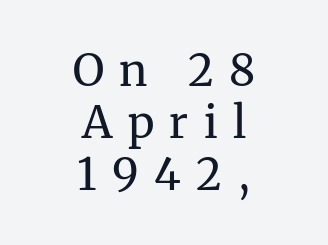
The text was rendered using a seriffed face with decorative stroke endings. The space beneath each line is pristine and unruled. Nothing heavy about these letters — not bold at all. Loose tracking; the words dissolve into strings of separated letters. Tall strokes in this sample are plumb rather than angled. This sample is center-justified, so both line endings float freely.
